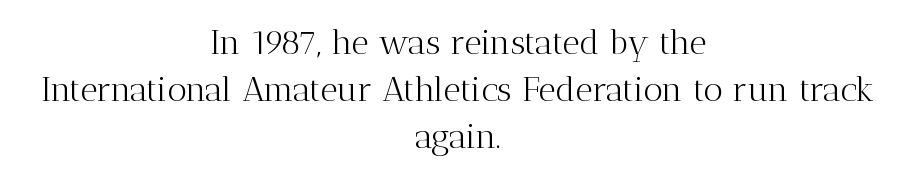
The image shows 34 px light serif type, upright; set centered, normal line spacing (1.38x), normal letter spacing, not underlined; medium stroke contrast and a medium x-height.
